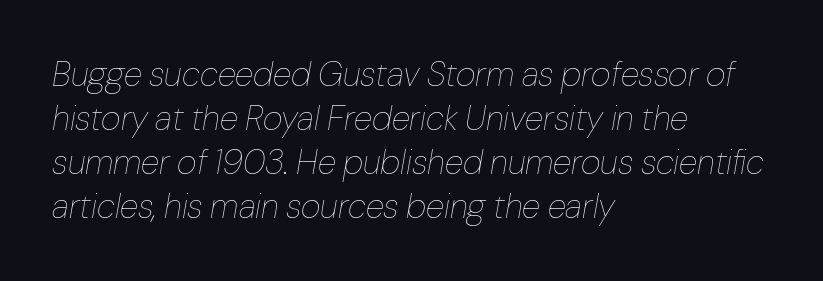
Q: Is the text bold? A: No.
Q: Is the text italic (slanted)? A: Yes, it leans right by about 10 degrees.
Q: Is the text underlined? A: No.
Q: How is the paragraph aligned? A: Left-aligned.
Q: Is the spacing between letters normal or unusually wide? A: Normal.
Q: Is the spacing between lines tight, normal or loose? A: Normal.
Q: Width (condensed, normal, or wide)? A: Normal.
Q: Stroke contrast? A: Low.
Q: x-height? A: Medium.
Q: Monospaced? A: No.
